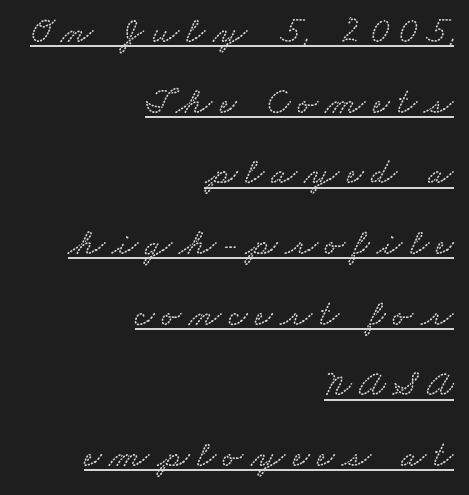
The image shows 37 px wide type; set right-aligned, loose line spacing (1.91x), unusually wide letter spacing (+0.21 em), underlined; low stroke contrast and a small x-height.
